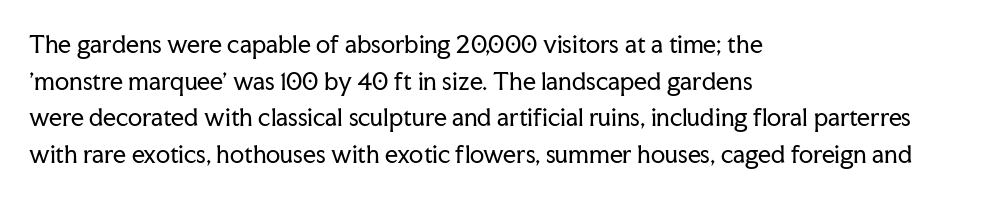
{"italic": "no", "bold": "no", "underline": "no", "align": "left", "line_spacing": "normal", "line_spacing_ratio": 1.59, "letter_spacing": "normal", "letter_spacing_em": 0.0, "glyph_px": 23}
